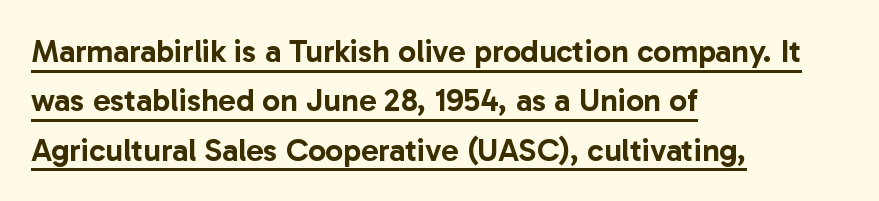
{"serif": "no", "italic": "no", "width": "normal", "stroke_contrast": "low", "x_height": "medium", "monospaced": "no", "underline": "yes", "align": "left", "line_spacing": "normal", "line_spacing_ratio": 1.54, "letter_spacing": "normal", "letter_spacing_em": 0.0, "glyph_px": 32}
